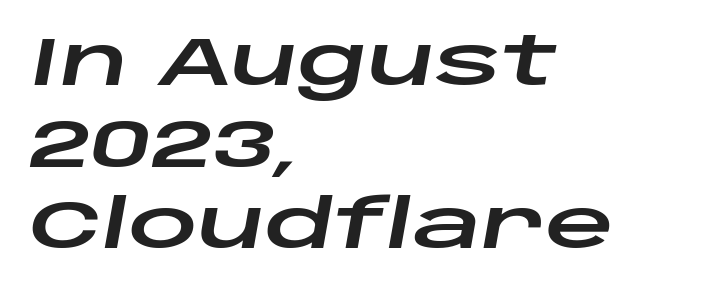
The image shows 68 px wide type, italic (leaning right); set left-aligned, line spacing 1.2x, normal letter spacing, not underlined; low stroke contrast and a large x-height.
